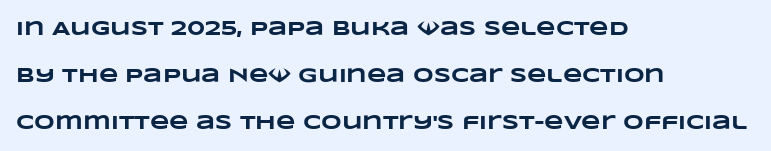
Q: Is the text bold? A: Yes.
Q: Is the text underlined? A: No.
Q: How is the paragraph aligned? A: Left-aligned.
Q: Is the spacing between letters normal or unusually wide? A: Normal.
Q: Is the spacing between lines tight, normal or loose? A: Loose.
